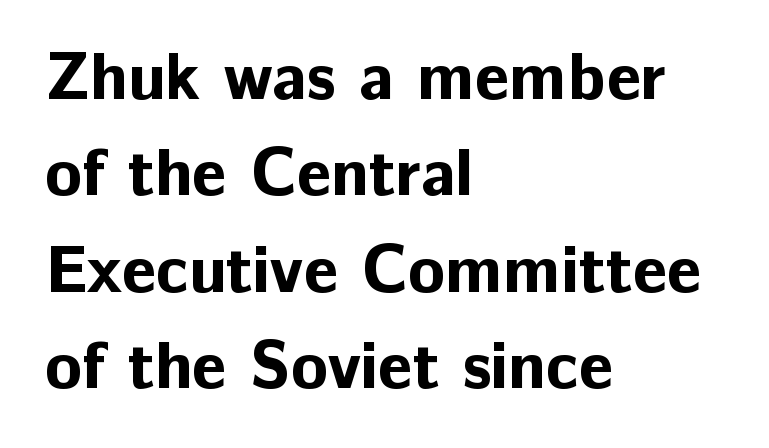
The image shows 67 px bold sans-serif type, upright; set left-aligned, normal line spacing (1.44x), normal letter spacing, not underlined; low stroke contrast and a medium x-height.
